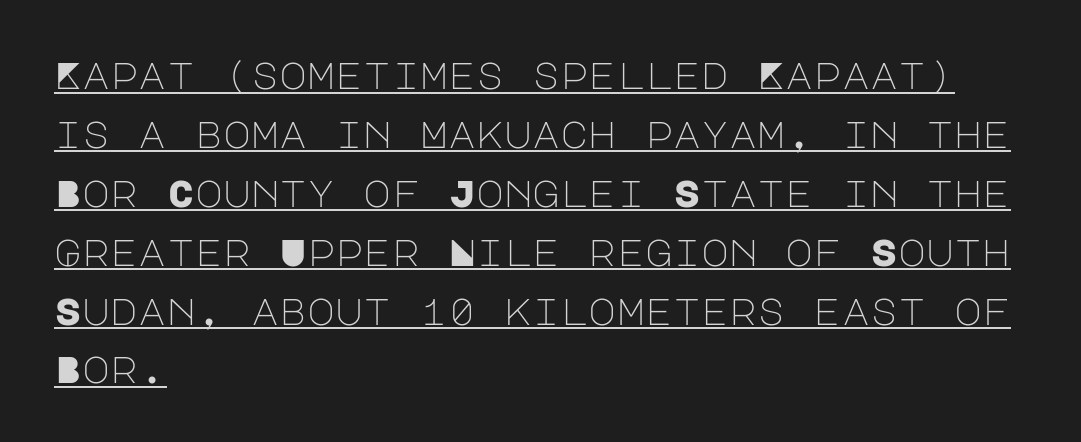
Notice how descenders clear the ascenders below comfortably — that's standard leading. Quick note: underline on. Letter spacing: default. This is not heavy type; no bold has been used.
